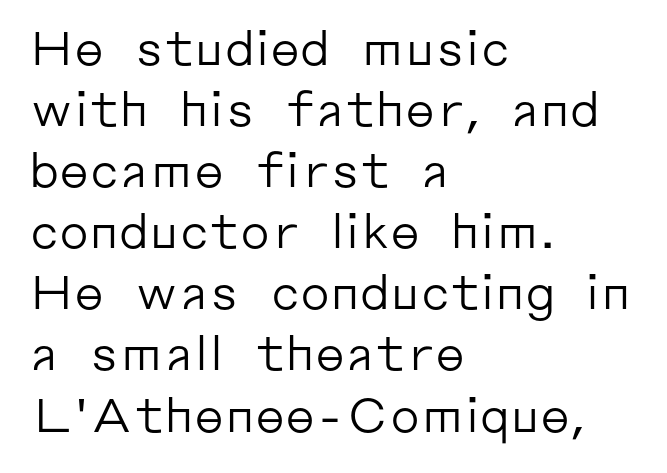
{"serif": "no", "italic": "no", "bold": "no", "weight": "regular", "width": "normal", "stroke_contrast": "low", "x_height": "medium", "monospaced": "no", "underline": "no", "align": "left", "line_spacing": "normal", "line_spacing_ratio": 1.3, "letter_spacing": "normal", "letter_spacing_em": 0.0, "glyph_px": 47}
